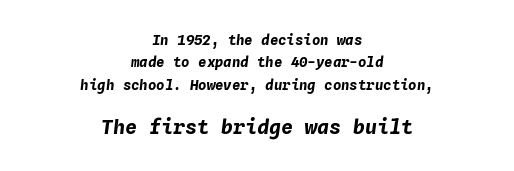
{"italic": "yes", "lean": "right", "slant_degrees": 4, "bold": "yes", "underline": "no", "align": "center", "line_spacing": "normal", "line_spacing_ratio": 1.6, "letter_spacing": "normal", "letter_spacing_em": 0.0, "larger_block": "second", "size_ratio": 1.43, "glyph_px": 20}
